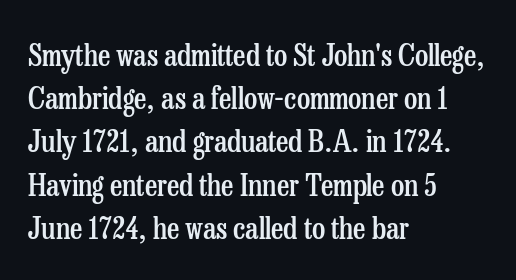
Q: Is the text bold? A: Semi-bold.
Q: Is the text italic (slanted)? A: No, it is upright.
Q: Is the typeface a serif or a sans-serif typeface? A: Serif.
Q: Is the text underlined? A: No.
Q: How is the paragraph aligned? A: Left-aligned.
Q: Is the spacing between letters normal or unusually wide? A: Normal.
Q: Is the spacing between lines tight, normal or loose? A: Normal.
Q: Width (condensed, normal, or wide)? A: Condensed.
Q: Stroke contrast? A: Low.
Q: x-height? A: Medium.
Q: Monospaced? A: No.
